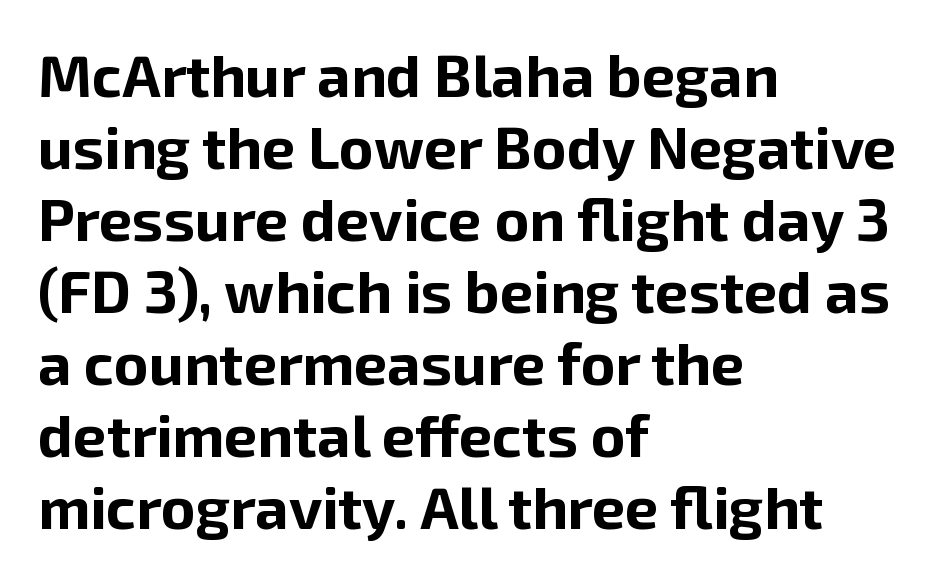
The image shows 59 px bold sans-serif type, upright; set left-aligned, line spacing 1.22x, normal letter spacing, not underlined; low stroke contrast and a medium x-height.
